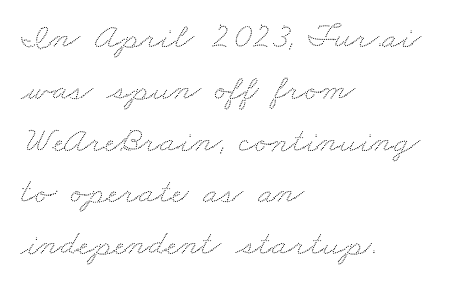
The image shows 37 px wide type; set left-aligned, normal line spacing (1.4x), normal letter spacing, not underlined; low stroke contrast and a small x-height.
